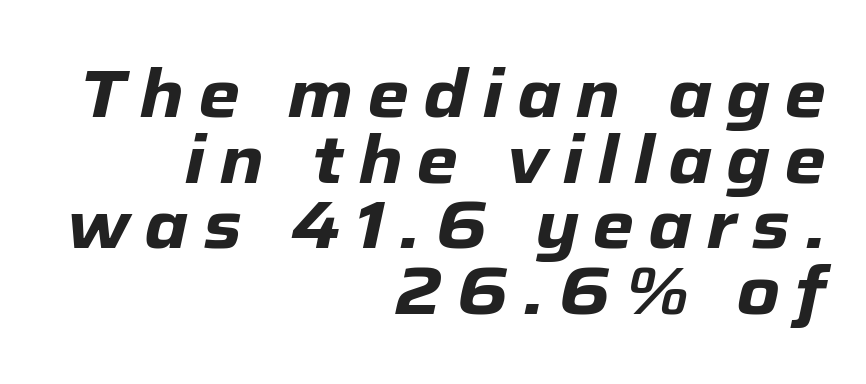
{"italic": "yes", "lean": "right", "slant_degrees": 12, "bold": "yes", "weight": "heavy", "width": "normal", "stroke_contrast": "low", "x_height": "medium", "monospaced": "no", "underline": "no", "align": "right", "line_spacing": "tight", "line_spacing_ratio": 0.98, "letter_spacing": "wide", "letter_spacing_em": 0.21, "glyph_px": 67}
